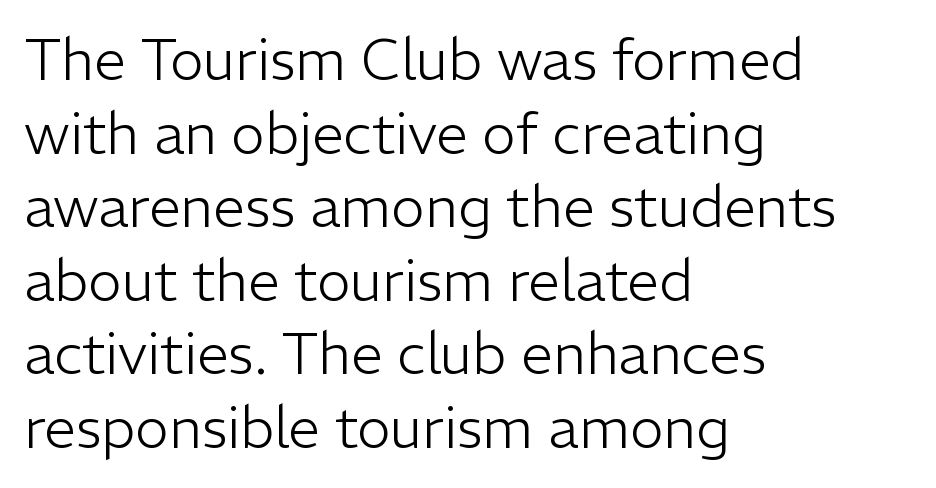
{"serif": "no", "italic": "no", "bold": "no", "weight": "light", "width": "normal", "stroke_contrast": "low", "x_height": "medium", "monospaced": "no", "underline": "no", "align": "left", "line_spacing": "normal", "line_spacing_ratio": 1.29, "letter_spacing": "normal", "letter_spacing_em": 0.0, "glyph_px": 57}
